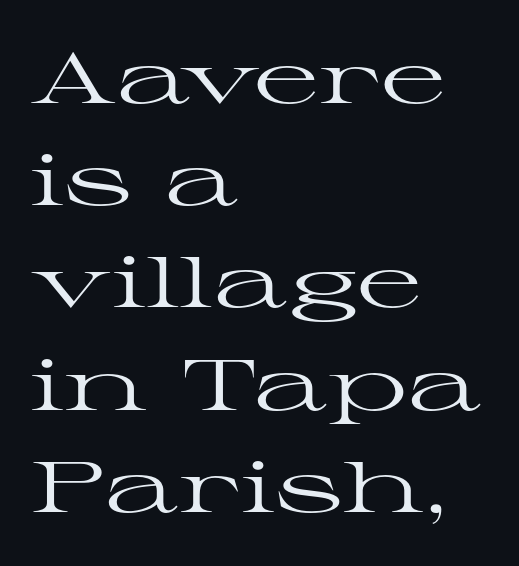
Looks like regular typesetting: each glyph gets only the width it needs. This is the regular roman posture of the typeface. The space between consecutive lines is moderate. Vertical stems look standard width or narrower in stroke. Honestly, there is no underline to notice here at all. Type style note: has serifs.
